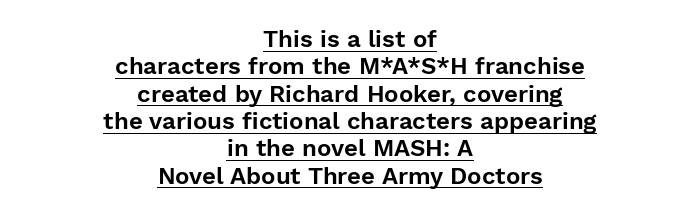
Q: Is the text italic (slanted)? A: No, it is upright.
Q: Is the text underlined? A: Yes.
Q: How is the paragraph aligned? A: Centered.
Q: Is the spacing between letters normal or unusually wide? A: Normal.
Q: Is the spacing between lines tight, normal or loose? A: Tight.
